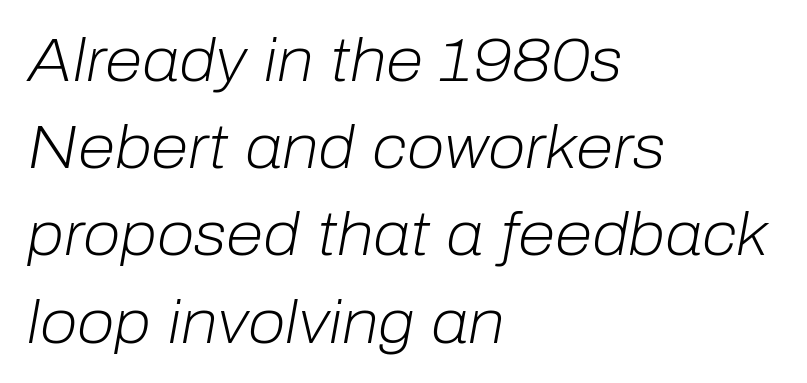
The image shows 61 px light type, italic (leaning right); set left-aligned, normal line spacing (1.43x), normal letter spacing, not underlined; low stroke contrast and a medium x-height.
